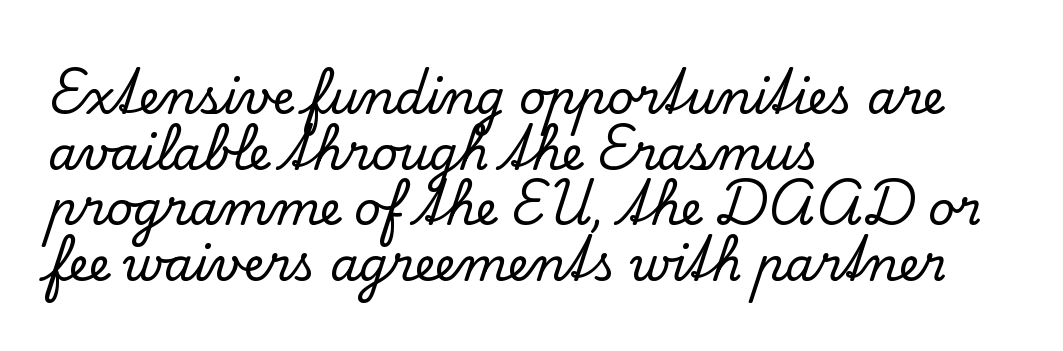
{"serif": "yes", "width": "normal", "stroke_contrast": "low", "x_height": "small", "monospaced": "no", "underline": "no", "align": "left", "line_spacing_ratio": 1.21, "letter_spacing": "normal", "letter_spacing_em": 0.0, "glyph_px": 46}
